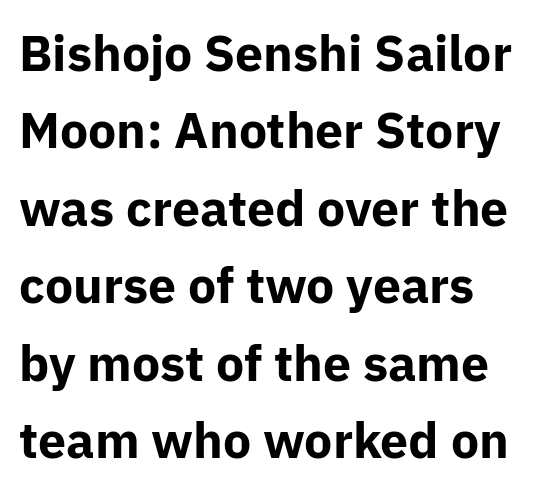
The image shows 50 px bold sans-serif type, upright; set normal line spacing (1.55x), normal letter spacing, not underlined; low stroke contrast and a medium x-height.
